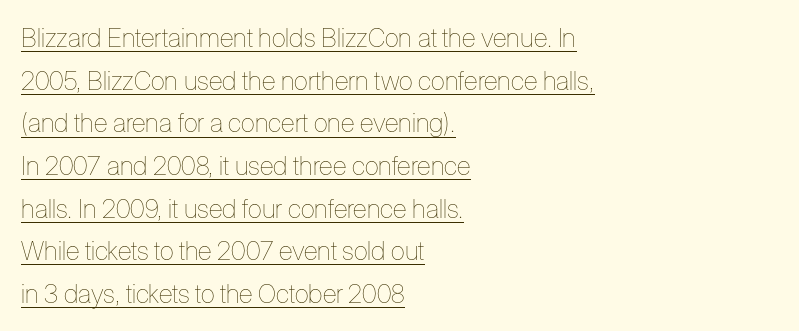
{"italic": "no", "bold": "no", "underline": "yes", "align": "left", "line_spacing": "normal", "line_spacing_ratio": 1.64, "letter_spacing": "normal", "letter_spacing_em": 0.0, "glyph_px": 26}
